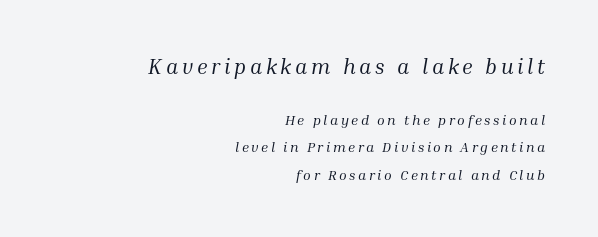
Q: Is the text bold? A: No.
Q: Is the text italic (slanted)? A: Yes, it leans right by about 10 degrees.
Q: Is the text underlined? A: No.
Q: How is the paragraph aligned? A: Right-aligned.
Q: Is the spacing between lines tight, normal or loose? A: Loose.
Q: Which block of text is set in a larger size, the first (top) or the second (bottom)? A: The first (top) one.
